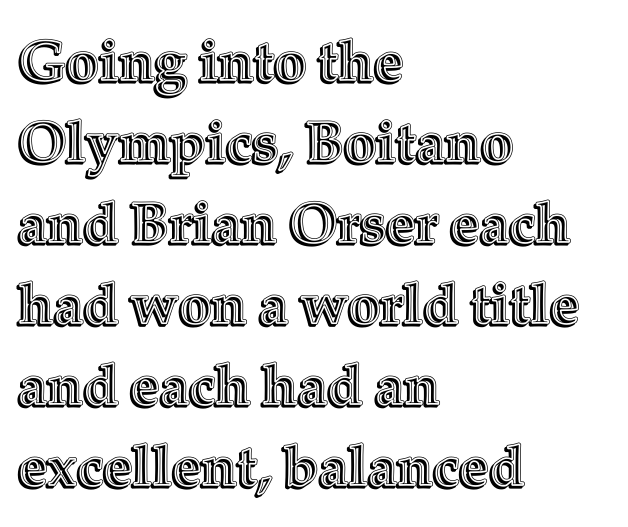
Q: Is the text italic (slanted)? A: No, it is upright.
Q: Is the text underlined? A: No.
Q: How is the paragraph aligned? A: Left-aligned.
Q: Is the spacing between letters normal or unusually wide? A: Normal.
Q: Is the spacing between lines tight, normal or loose? A: Normal.
Q: Width (condensed, normal, or wide)? A: Normal.
Q: x-height? A: Medium.
Q: Monospaced? A: No.
